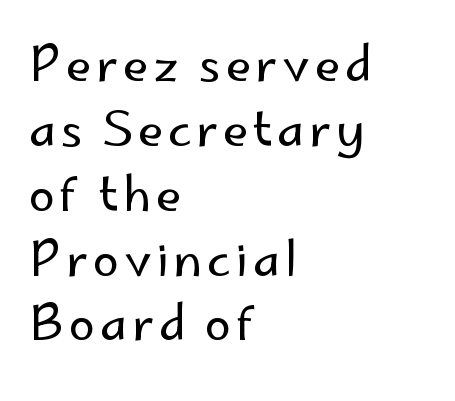
Observe the absence of serifs on each vertical stroke in this sample. This block has exactly the height ordinary leading produces. The string is rendered with underlining switched off. When letters stand straight like this, we call the style roman or upright. Weight: in the light-to-regular range. Varying glyph widths throughout — classic text-font behaviour.
